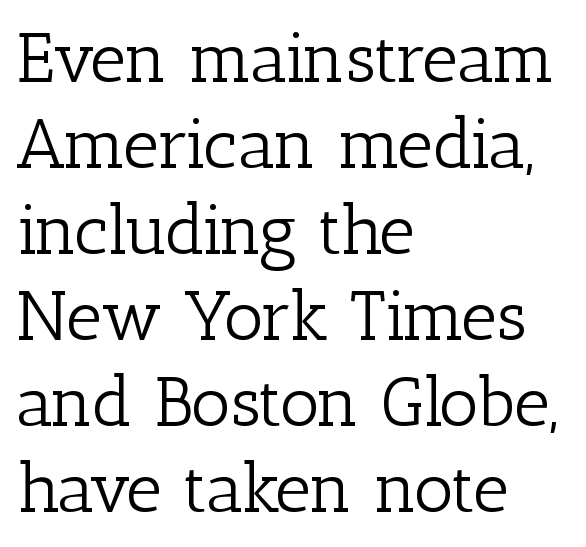
The image shows 70 px light serif type, upright; set left-aligned, line spacing 1.23x, normal letter spacing, not underlined; low stroke contrast and a medium x-height.
